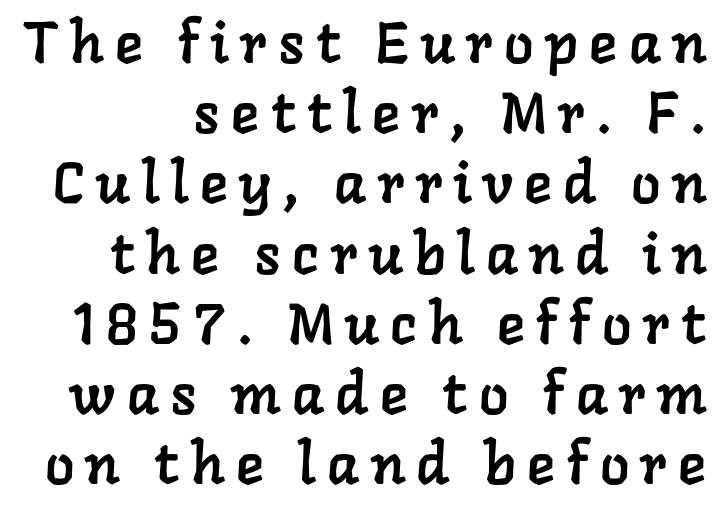
The image shows 58 px serif type; set line spacing 1.21x, unusually wide letter spacing (+0.2 em), not underlined; low stroke contrast and a medium x-height.
